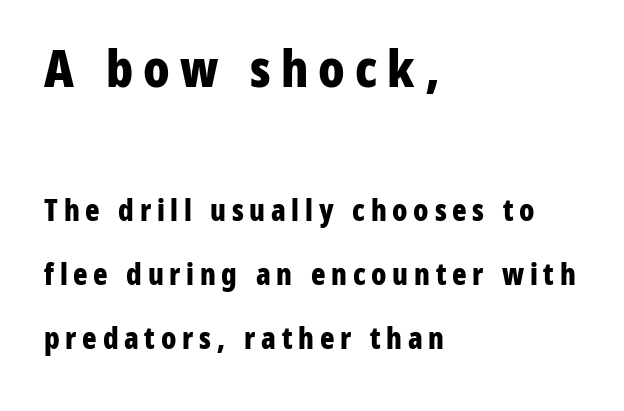
Q: Is the text bold? A: Yes.
Q: Is the text italic (slanted)? A: No, it is upright.
Q: Is the typeface a serif or a sans-serif typeface? A: Sans-serif.
Q: Is the text underlined? A: No.
Q: How is the paragraph aligned? A: Left-aligned.
Q: Is the spacing between lines tight, normal or loose? A: Loose.
Q: Which block of text is set in a larger size, the first (top) or the second (bottom)? A: The first (top) one.
Q: Width (condensed, normal, or wide)? A: Condensed.
Q: Stroke contrast? A: Low.
Q: x-height? A: Medium.
Q: Monospaced? A: No.
